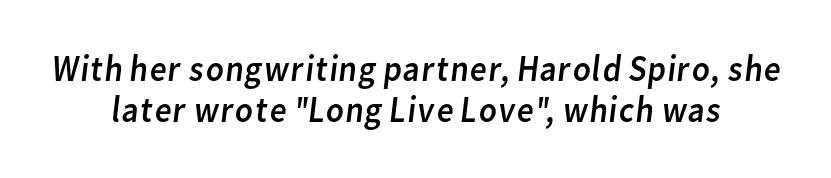
Glyph-to-glyph distance matches everyday printed text. You can tell from the bare stems that sans-serif type was used. This is not heavy type; no bold has been used. Descender tails drop into unmarked territory.
